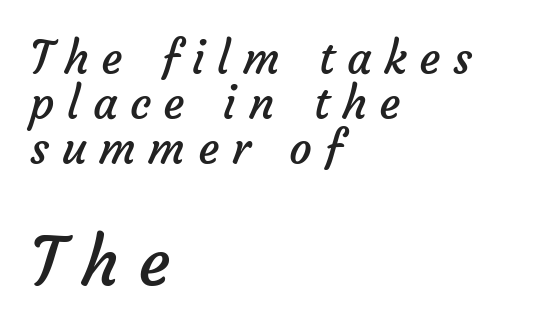
Each row of text sits above clean, open space. Caption: multi-line text, flush left, ragged right. Does the type have serifs? No, each stem ends abruptly. Between these two stacked blocks, the lower one wins on size. Spacing verdict: proportional, widths tailored to each character.
